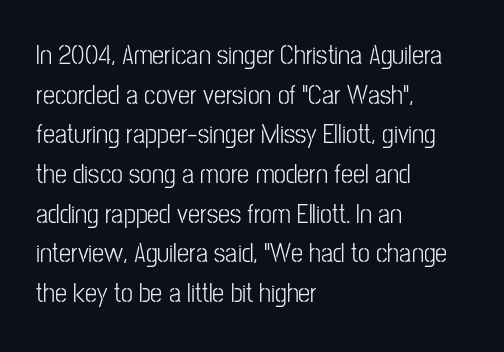
Reading down the column, the eye jumps a familiar distance to each next line. The gaps between neighbouring characters are ordinary and unremarkable. Every character sits straight up, as roman type does. These lines stack with their left ends in a neat column. Bare-footed words on every line.
